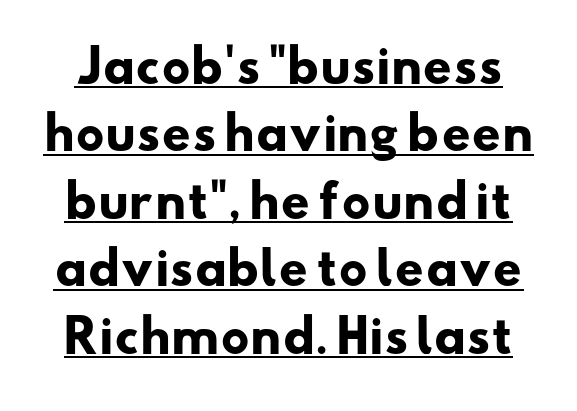
Q: Is the text bold? A: Yes.
Q: Is the typeface a serif or a sans-serif typeface? A: Sans-serif.
Q: Is the text underlined? A: Yes.
Q: Is the spacing between letters normal or unusually wide? A: Normal.
Q: Is the spacing between lines tight, normal or loose? A: Normal.
Q: Width (condensed, normal, or wide)? A: Wide.
Q: Stroke contrast? A: Low.
Q: x-height? A: Small.
Q: Monospaced? A: No.
